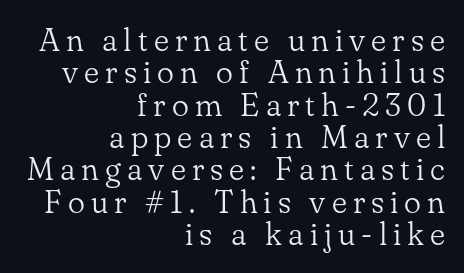
{"serif": "yes", "italic": "no", "bold": "no", "weight": "light", "width": "normal", "stroke_contrast": "low", "x_height": "small", "monospaced": "no", "underline": "no", "align": "right", "line_spacing": "tight", "line_spacing_ratio": 1.01, "glyph_px": 32}
